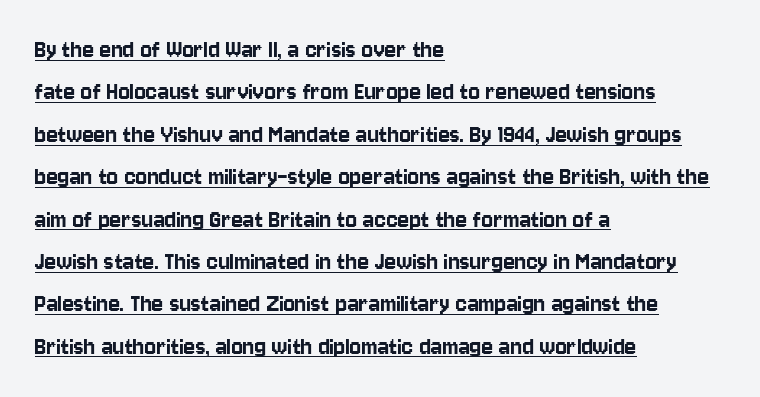
{"italic": "no", "underline": "yes", "align": "left", "line_spacing": "normal", "line_spacing_ratio": 1.57, "letter_spacing": "normal", "letter_spacing_em": 0.0, "glyph_px": 27}
